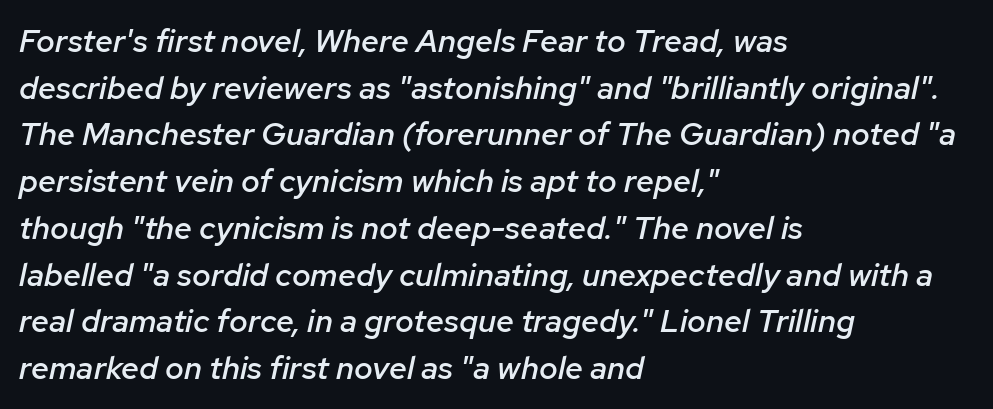
The image shows 32 px semibold type, italic (leaning right); set left-aligned, normal line spacing (1.46x), normal letter spacing, not underlined; low stroke contrast and a medium x-height.
